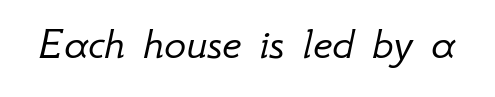
The image shows 46 px light type, italic (leaning right); set normal letter spacing, not underlined; low stroke contrast and a small x-height.
